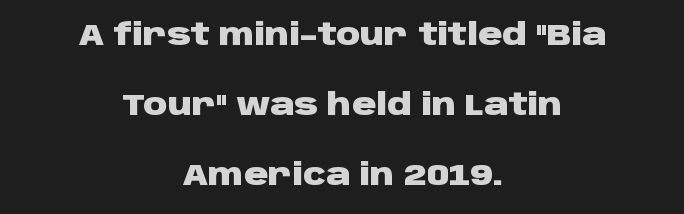
Typeset on center — no edge is straight. Set as a true bold cut, around the 700 mark. This rendering features lettering with no underline. Baseline-to-baseline distance is far greater than the letter height. The letters advance in unequal steps, a hallmark of proportional type. Compared with typical body copy, the letter spacing here is the same.
